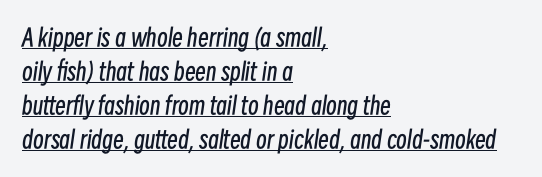
The image shows 24 px text type, italic (leaning right); set left-aligned, normal line spacing (1.42x), normal letter spacing, underlined.
